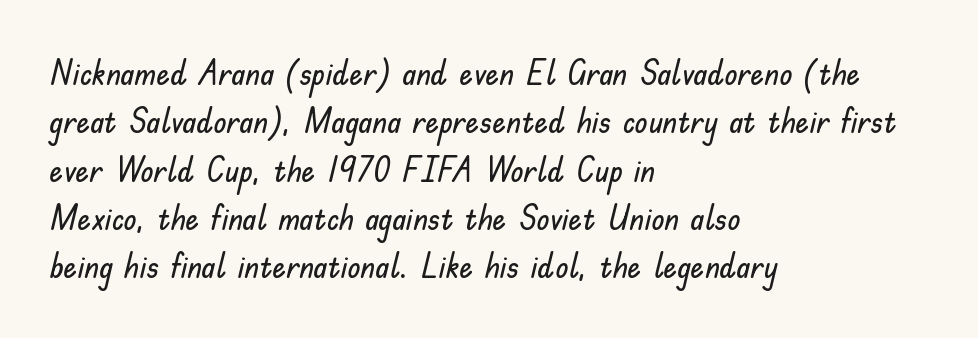
Look at the tracking — it's just the regular setting, nothing added. Every row of glyphs begins at an identical x-position on the left. In terms of letterform style, serifs are entirely absent. Notice how descenders clear the ascenders below comfortably — that's standard leading. These lines are rendered in a variable-pitch font.
